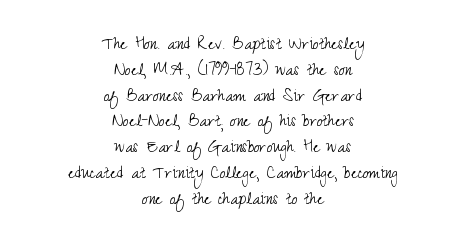
Q: Is the text bold? A: No.
Q: Is the text italic (slanted)? A: No, it is upright.
Q: Is the text underlined? A: No.
Q: How is the paragraph aligned? A: Centered.
Q: Is the spacing between letters normal or unusually wide? A: Normal.
Q: Is the spacing between lines tight, normal or loose? A: Normal.
